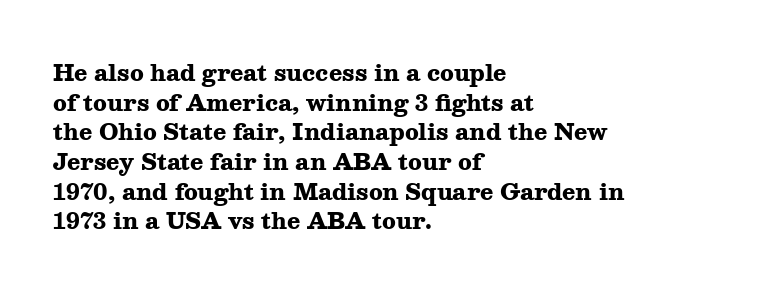
Caption: standard tracking, unaltered. Bold? Absolutely — the strokes are thick and heavy. Where is the straight margin? On the left. The line-height multiplier appears to be the usual default. Underlining? Definitely not there. Upright lettering throughout.
